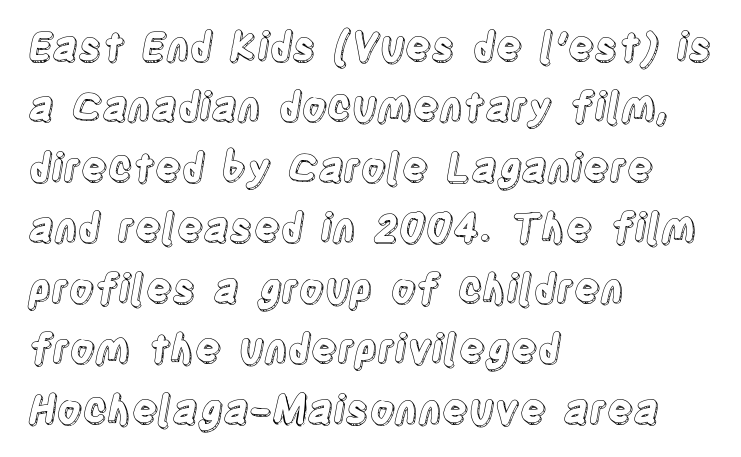
{"width": "condensed", "x_height": "large", "monospaced": "no", "underline": "no", "align": "left", "line_spacing": "normal", "line_spacing_ratio": 1.55, "letter_spacing": "normal", "letter_spacing_em": 0.0, "glyph_px": 39}
